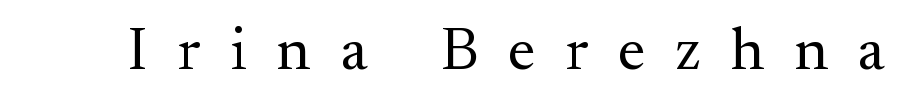
Does the lettering tilt? It doesn't — this is upright. The letters advance in unequal steps, a hallmark of proportional type. What kind of face is this? One with serifs. Each word looks stretched out because of the extra space between its letters. The zone under the glyphs is completely vacant. Summary of weight: not heavy and not bold.
